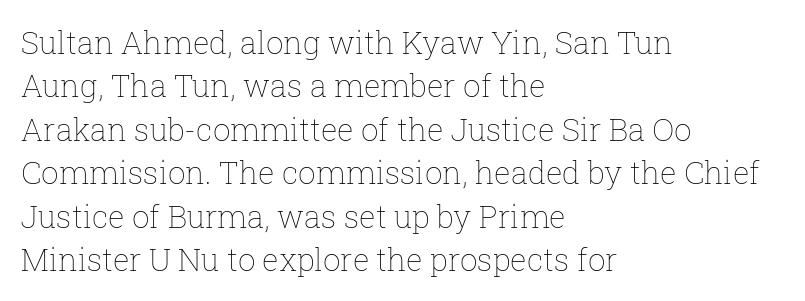
Q: Is the text bold? A: No.
Q: Is the text italic (slanted)? A: No, it is upright.
Q: Is the text underlined? A: No.
Q: How is the paragraph aligned? A: Left-aligned.
Q: Is the spacing between letters normal or unusually wide? A: Normal.
Q: Is the spacing between lines tight, normal or loose? A: Normal.
Q: Width (condensed, normal, or wide)? A: Normal.
Q: Stroke contrast? A: Low.
Q: x-height? A: Medium.
Q: Monospaced? A: No.
